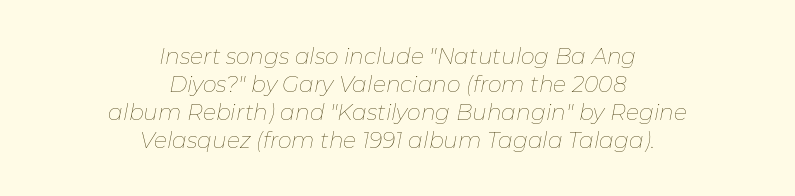
The image shows 22 px text type, italic (leaning right); set centered, normal line spacing (1.27x), normal letter spacing, not underlined.
